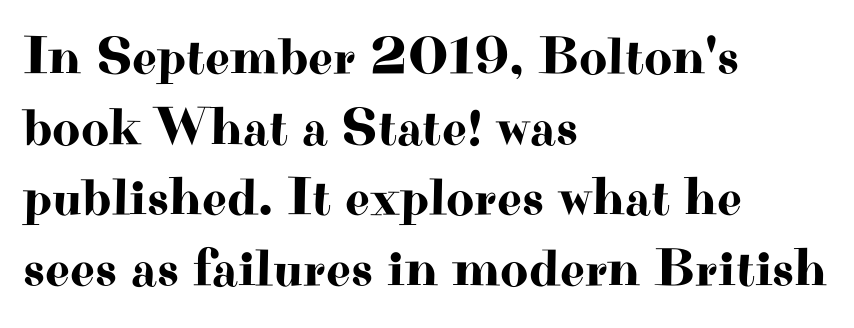
Note: serifs present on the glyphs. These lines keep a tight, regular rhythm from letter to letter. This rendering features lettering with no underline. The passage shown stacks its lines at a standard gap. Posture: vertical.
